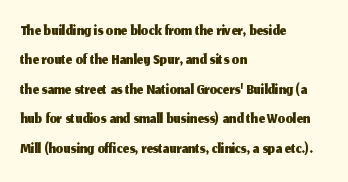
The image shows 23 px text type, upright; set left-aligned, normal line spacing (1.28x), normal letter spacing, not underlined.
